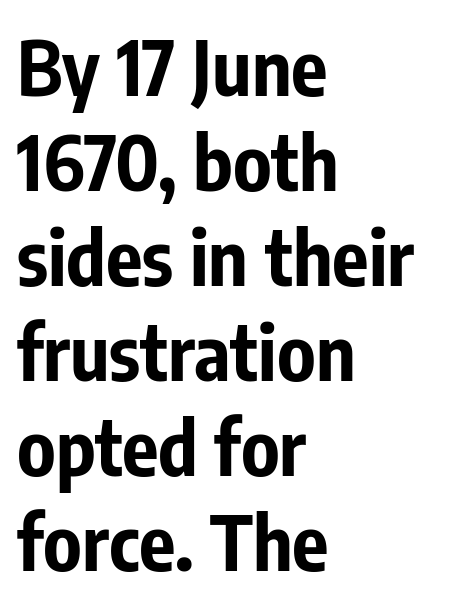
{"serif": "no", "italic": "no", "bold": "yes", "weight": "bold", "width": "condensed", "stroke_contrast": "low", "x_height": "medium", "monospaced": "no", "underline": "no", "align": "left", "line_spacing": "normal", "line_spacing_ratio": 1.25, "letter_spacing": "normal", "letter_spacing_em": 0.0, "glyph_px": 76}
